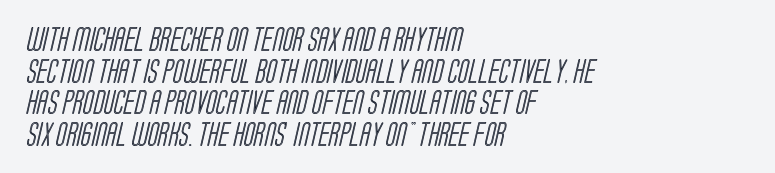
Q: Is the text underlined? A: No.
Q: How is the paragraph aligned? A: Left-aligned.
Q: Is the spacing between letters normal or unusually wide? A: Normal.
Q: Is the spacing between lines tight, normal or loose? A: Normal.
